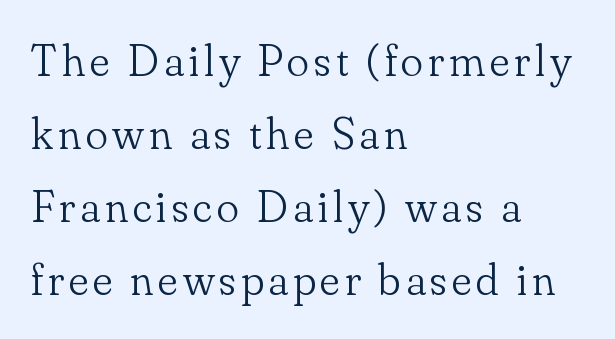
{"serif": "yes", "italic": "no", "bold": "no", "weight": "light", "width": "normal", "stroke_contrast": "low", "x_height": "small", "monospaced": "no", "underline": "no", "align": "left", "line_spacing": "normal", "line_spacing_ratio": 1.59, "glyph_px": 46}
